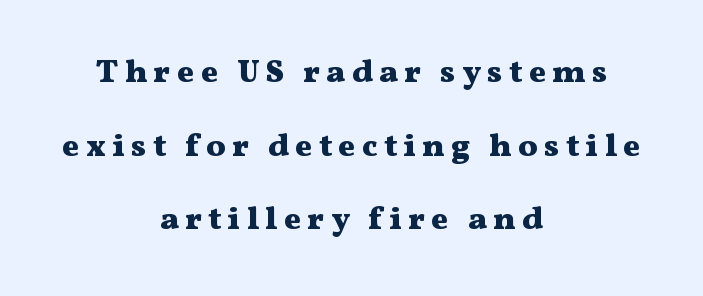
The image shows 32 px heavy, wide serif type, upright; set centered, loose line spacing (2.3x), unusually wide letter spacing (+0.2 em), not underlined; medium stroke contrast and a medium x-height.
